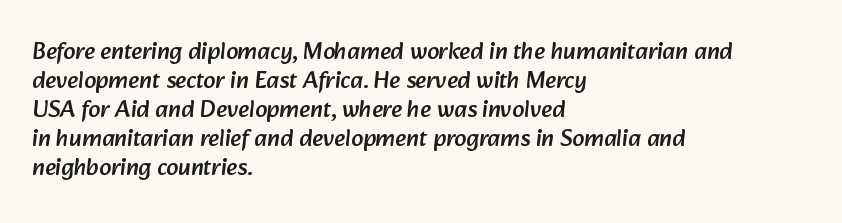
{"underline": "no", "align": "left", "line_spacing_ratio": 1.21, "letter_spacing": "normal", "letter_spacing_em": 0.0, "glyph_px": 24}
